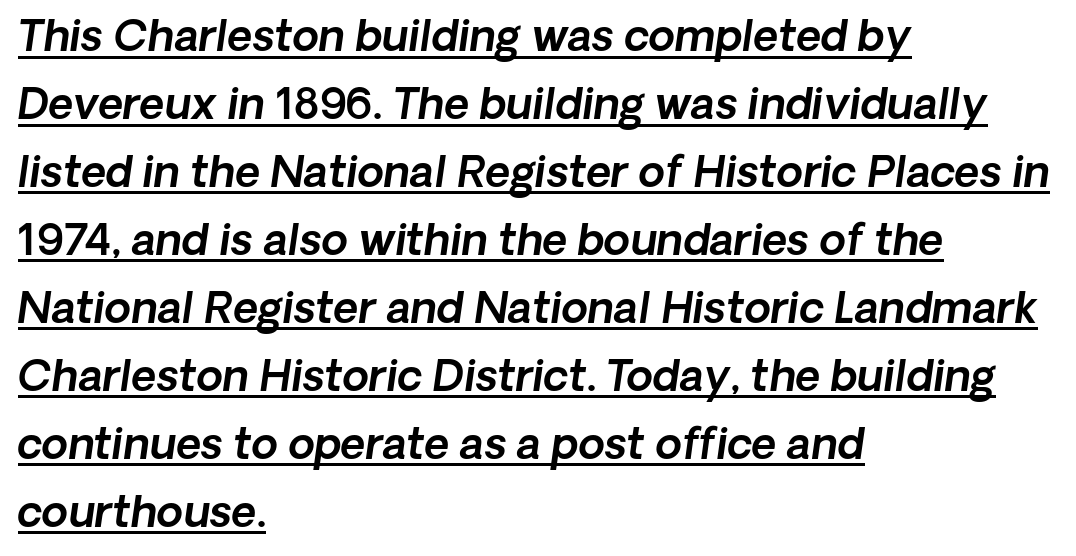
Honestly, the underline is the first thing you notice here. The rag falls on the right side of this text block. Classification — sans serif. The passage shown stacks its lines at a standard gap.
